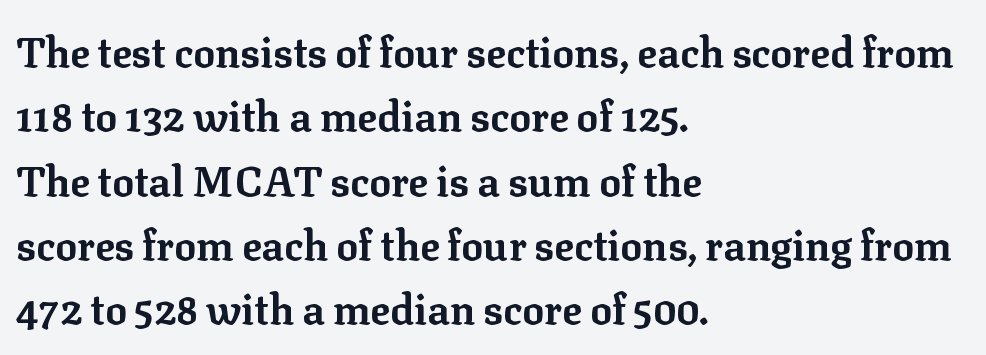
Q: Is the text bold? A: Yes.
Q: Is the text italic (slanted)? A: No, it is upright.
Q: Is the typeface a serif or a sans-serif typeface? A: Serif.
Q: Is the text underlined? A: No.
Q: How is the paragraph aligned? A: Left-aligned.
Q: Is the spacing between letters normal or unusually wide? A: Normal.
Q: Is the spacing between lines tight, normal or loose? A: Normal.
Q: Width (condensed, normal, or wide)? A: Normal.
Q: Stroke contrast? A: Low.
Q: x-height? A: Medium.
Q: Monospaced? A: No.
